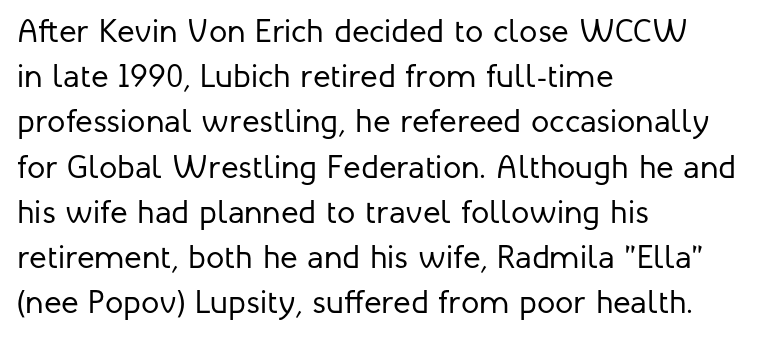
The image shows 33 px regular-weight sans-serif type, upright; set left-aligned, normal line spacing (1.37x), normal letter spacing, not underlined; low stroke contrast and a medium x-height.
